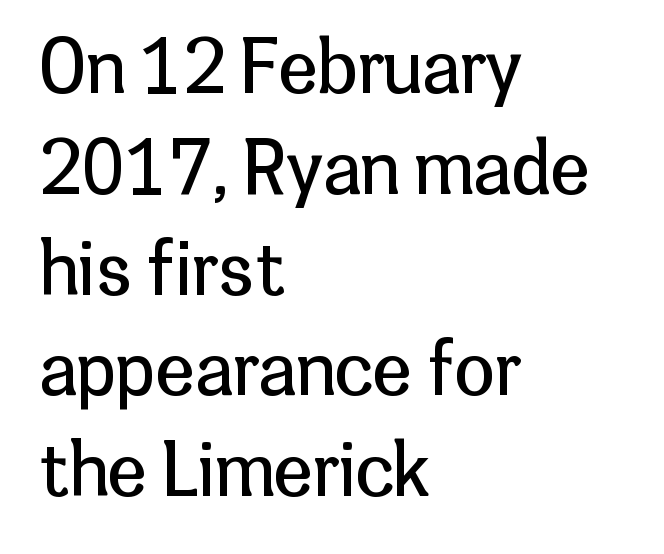
Note the varied advance widths — an 'i' is clearly narrower than an 'm'. Notice how the passage keeps a crisp vertical edge on the left only. Students, observe: this is what conventionally led text looks like. Has an underline been added? It has not.
